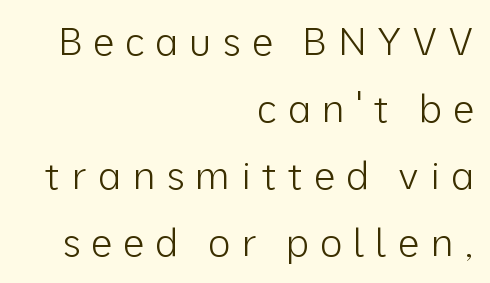
{"serif": "no", "italic": "no", "bold": "no", "weight": "light", "width": "normal", "stroke_contrast": "low", "x_height": "medium", "monospaced": "no", "underline": "no", "align": "right", "line_spacing_ratio": 1.72, "letter_spacing": "wide", "letter_spacing_em": 0.27, "glyph_px": 39}
